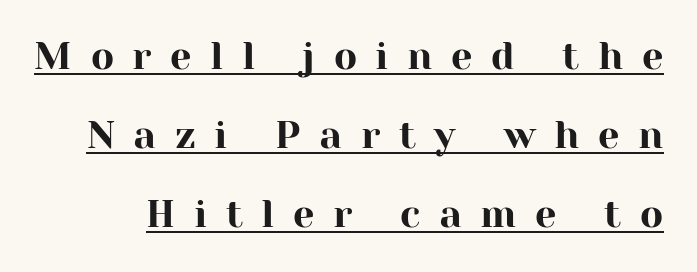
Is this a fixed-width face? No — the glyphs have proportional, varying widths. Baseline-to-baseline distance is far greater than the letter height. Students, observe the line beneath the letters — that is underlining. Is the letter spacing exaggerated? Yes — the characters are pushed far apart. The typography opts for an upright posture over an oblique one. Small tapered or slab feet sit at the stroke ends, so this counts as serif.
